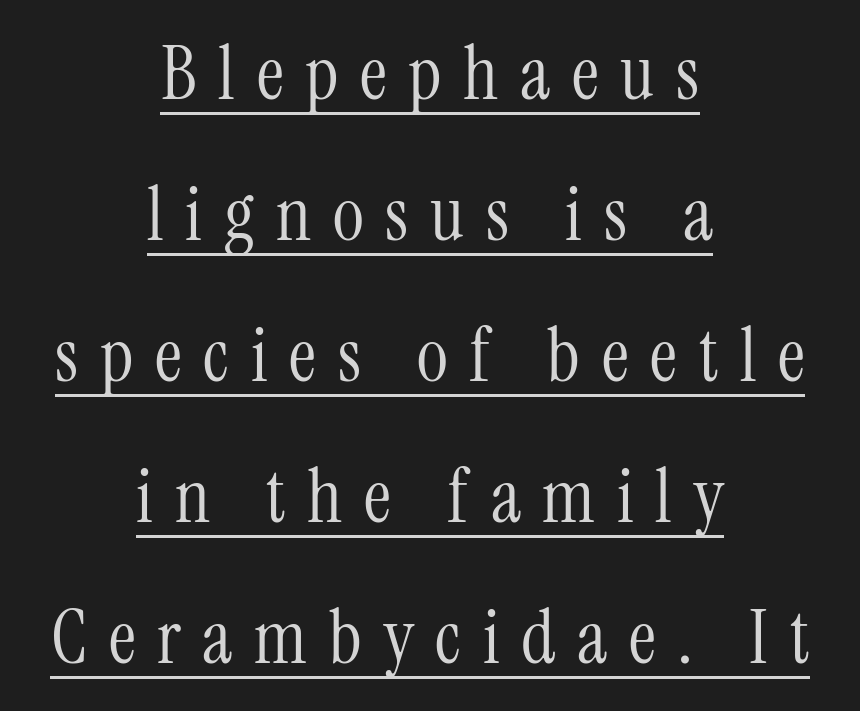
The image shows 75 px light, condensed serif type, upright; set centered, line spacing 1.88x, unusually wide letter spacing (+0.29 em), underlined; medium stroke contrast and a medium x-height.
